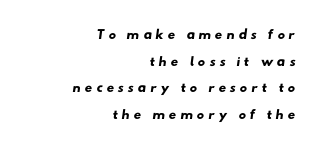
The image shows 21 px text type; set right-aligned, normal line spacing (1.27x), not underlined.
